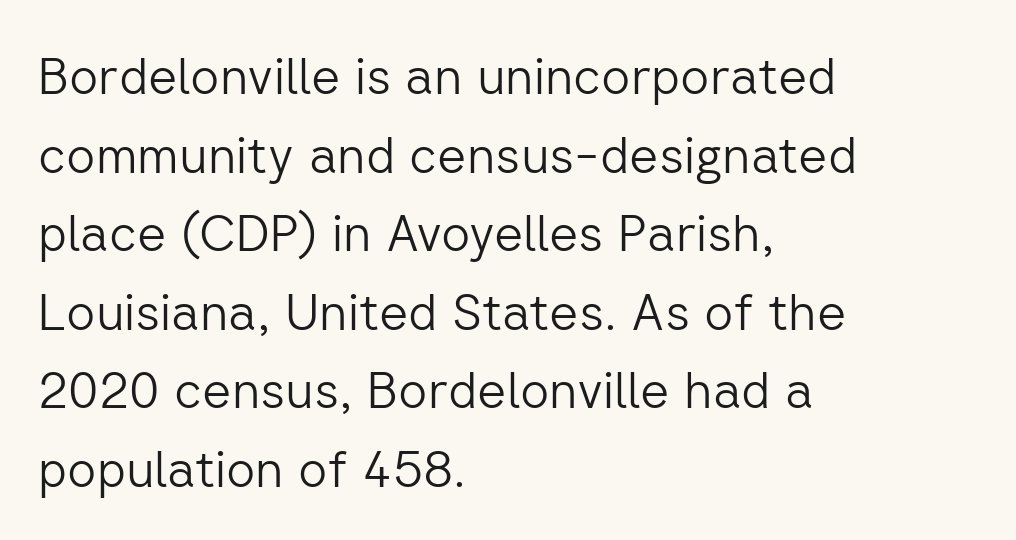
Horizontal alignment here is leftward, the default for most running prose. The words here are not underlined. The rows are spaced the way most documents space them. No letter is thick-stroked: the sample isn't bold. In terms of letterform style, serifs are entirely absent. Vertical strokes here are truly vertical.
